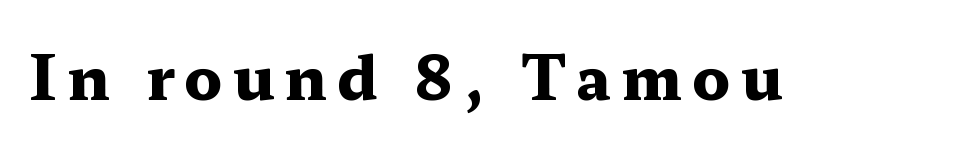
Varying glyph widths throughout — classic text-font behaviour. Bold? Absolutely — the strokes are thick and heavy. The lettering holds an erect, upright posture throughout. The glyphs are unaccompanied by any horizontal stroke below them. The rendering shows small feet on the letterforms — a serif design.
